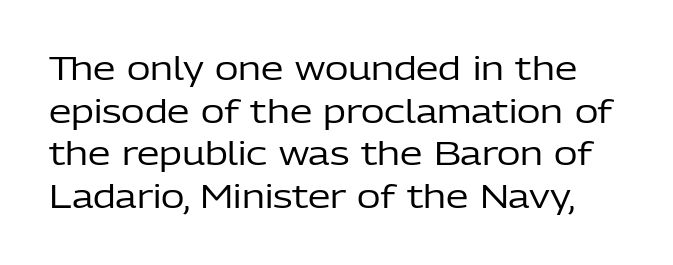
Q: Is the text bold? A: No.
Q: Is the text italic (slanted)? A: No, it is upright.
Q: Is the typeface a serif or a sans-serif typeface? A: Sans-serif.
Q: Is the text underlined? A: No.
Q: Is the spacing between letters normal or unusually wide? A: Normal.
Q: Is the spacing between lines tight, normal or loose? A: Normal.
Q: Width (condensed, normal, or wide)? A: Normal.
Q: Stroke contrast? A: Low.
Q: x-height? A: Medium.
Q: Monospaced? A: No.
